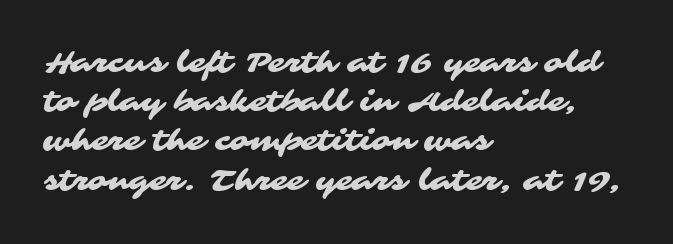
Q: Is the typeface a serif or a sans-serif typeface? A: Sans-serif.
Q: Is the text underlined? A: No.
Q: How is the paragraph aligned? A: Left-aligned.
Q: Is the spacing between letters normal or unusually wide? A: Normal.
Q: Is the spacing between lines tight, normal or loose? A: Normal.
Q: Width (condensed, normal, or wide)? A: Wide.
Q: Stroke contrast? A: Medium.
Q: x-height? A: Medium.
Q: Monospaced? A: No.
